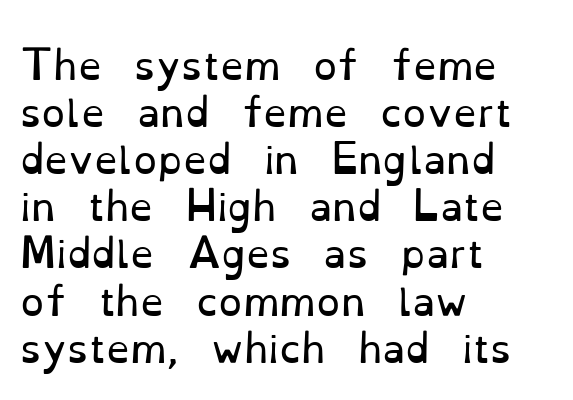
{"serif": "yes", "italic": "no", "bold": "no", "weight": "regular", "width": "normal", "stroke_contrast": "low", "x_height": "small", "monospaced": "no", "underline": "no", "align": "left", "line_spacing_ratio": 1.24, "letter_spacing": "normal", "letter_spacing_em": 0.0, "glyph_px": 38}
